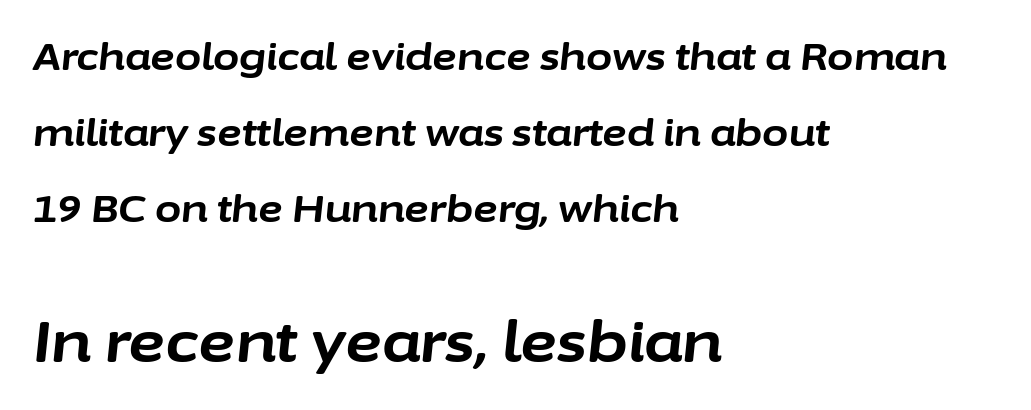
Q: Is the text bold? A: Yes.
Q: Is the text italic (slanted)? A: Yes, it leans right by about 6 degrees.
Q: Is the text underlined? A: No.
Q: How is the paragraph aligned? A: Left-aligned.
Q: Is the spacing between letters normal or unusually wide? A: Normal.
Q: Is the spacing between lines tight, normal or loose? A: Loose.
Q: Which block of text is set in a larger size, the first (top) or the second (bottom)? A: The second (bottom) one.
Q: Width (condensed, normal, or wide)? A: Normal.
Q: Stroke contrast? A: Low.
Q: x-height? A: Medium.
Q: Monospaced? A: No.
